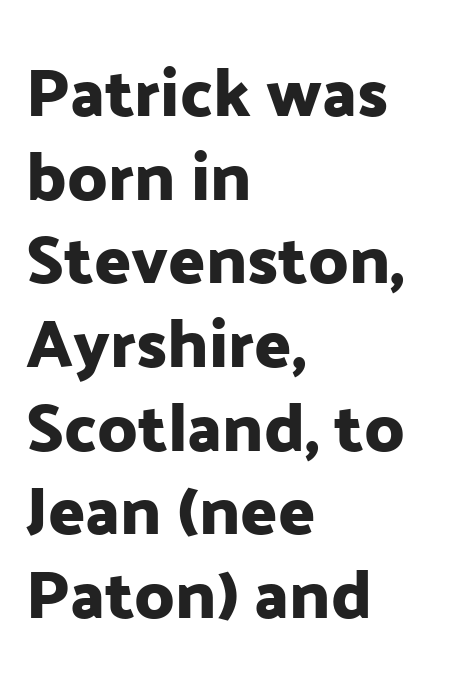
Q: Is the text italic (slanted)? A: No, it is upright.
Q: Is the typeface a serif or a sans-serif typeface? A: Sans-serif.
Q: Is the text underlined? A: No.
Q: How is the paragraph aligned? A: Left-aligned.
Q: Is the spacing between letters normal or unusually wide? A: Normal.
Q: Width (condensed, normal, or wide)? A: Normal.
Q: Stroke contrast? A: Low.
Q: x-height? A: Medium.
Q: Monospaced? A: No.
